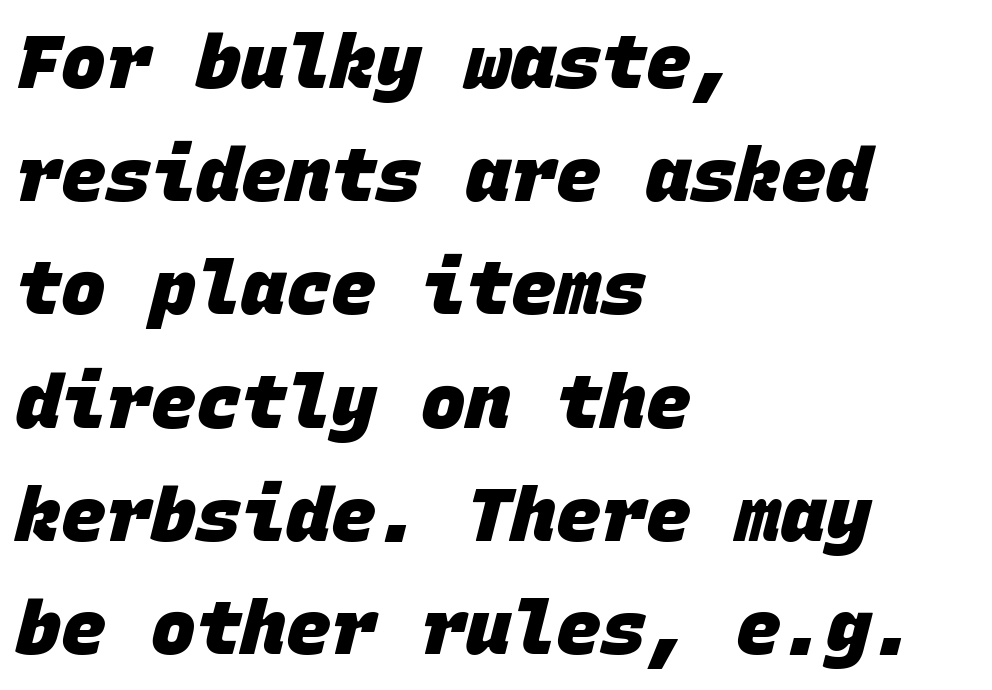
{"serif": "no", "bold": "yes", "weight": "heavy", "width": "normal", "stroke_contrast": "low", "x_height": "large", "monospaced": "yes", "underline": "no", "align": "left", "line_spacing": "normal", "line_spacing_ratio": 1.51, "letter_spacing": "normal", "letter_spacing_em": 0.0, "glyph_px": 75}
